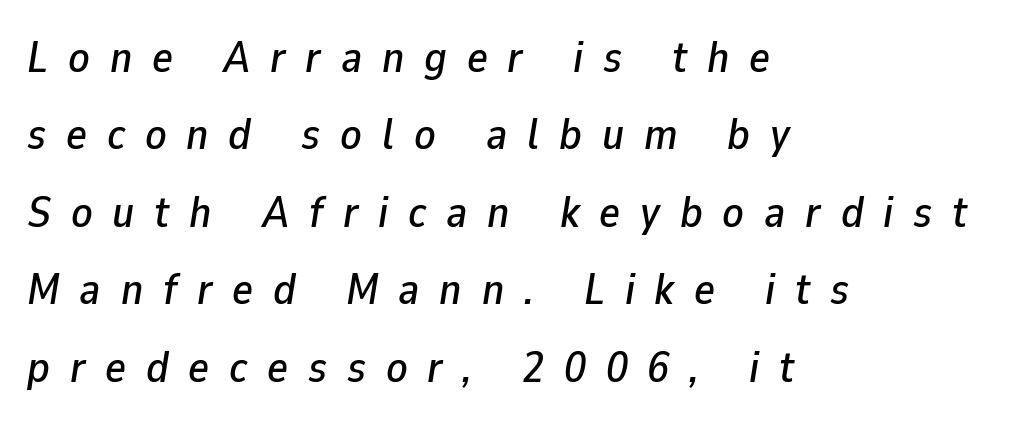
The image shows 44 px text type, italic (leaning right); set left-aligned, line spacing 1.76x, unusually wide letter spacing (+0.45 em), not underlined; low stroke contrast and a medium x-height.
